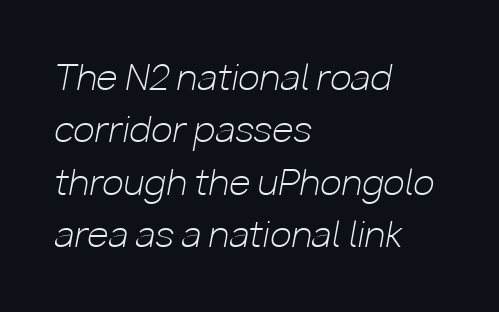
The image shows 35 px light type, italic (leaning right); set left-aligned, normal line spacing (1.5x), normal letter spacing, not underlined; low stroke contrast and a medium x-height.
